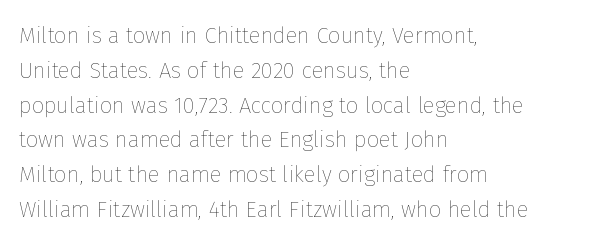
The image shows 22 px text type, upright; set left-aligned, normal line spacing (1.58x), normal letter spacing, not underlined.
